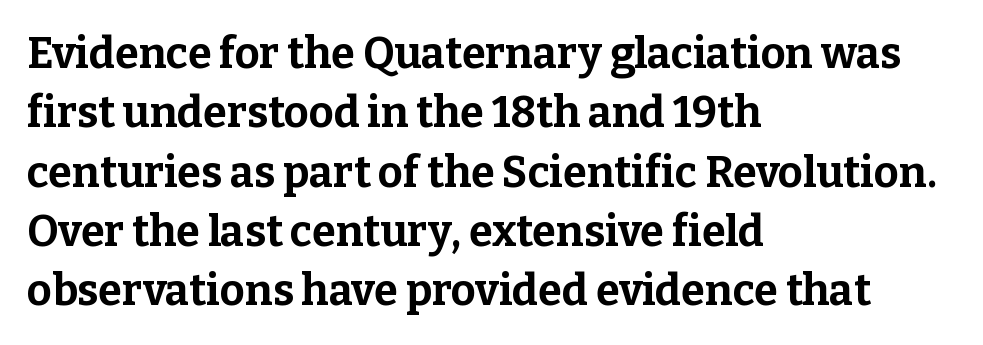
The designer went with a serif here, giving each stem small feet. Leading matches the norm, producing a regular column. This is the regular roman posture of the typeface. This sample has the flowing, uneven cadence of proportional lettering. Tracking value appears to be zero — textbook default spacing. The foot of each line stays bare and open.
